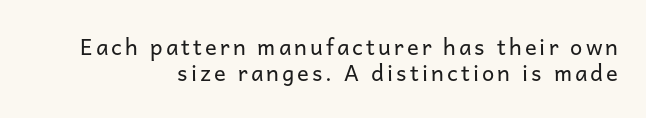
{"italic": "no", "bold": "no", "underline": "no", "align": "right", "line_spacing_ratio": 1.18, "glyph_px": 22}
